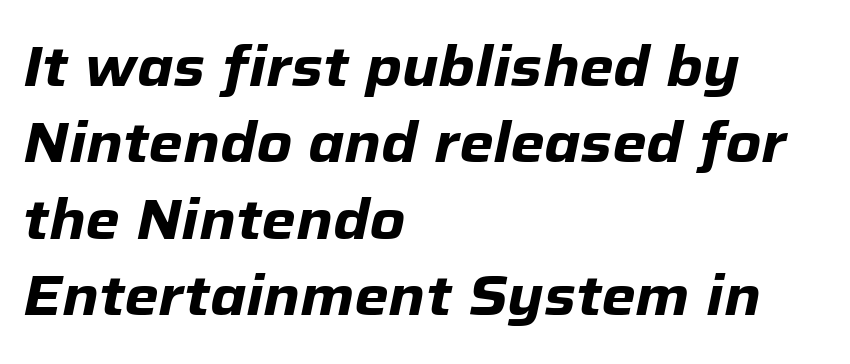
Check the space under the baseline: it is left empty. Designer's note — italics engaged. The ragged edge is on the right, which tells us the setting is flush left. The passage shown stacks its lines at a standard gap. Between one letter and the next there's only the usual sliver of space.
